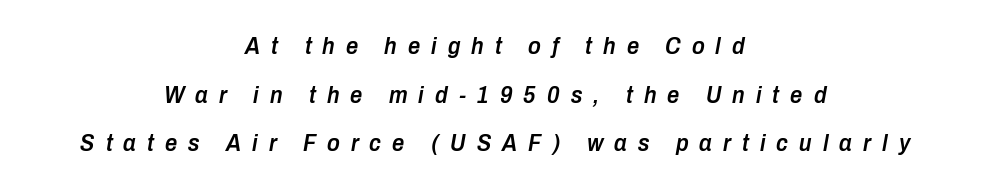
The face used here has a pronounced slope to its letters. The designer dialed line spacing up above the default. Centered paragraph, ragged on both sides. Bare-footed words on every line. Strokes here are thickened, but only to semibold level. Is the letter spacing exaggerated? Yes — the characters are pushed far apart.
